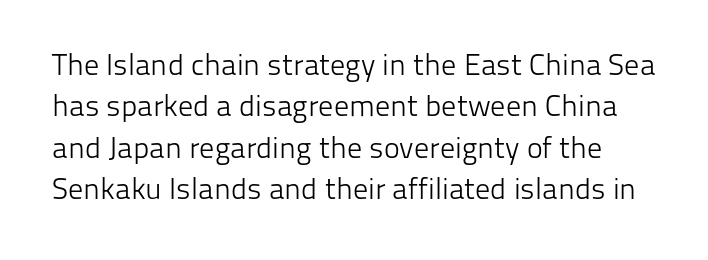
The image shows 30 px light sans-serif type, upright; set normal line spacing (1.38x), normal letter spacing, not underlined; low stroke contrast and a medium x-height.
